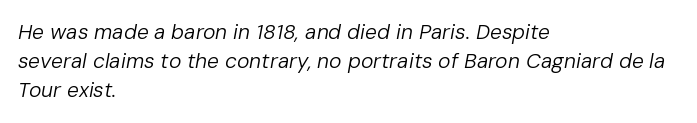
The image shows 21 px text type, italic (leaning right); set left-aligned, normal line spacing (1.39x), normal letter spacing, not underlined.
